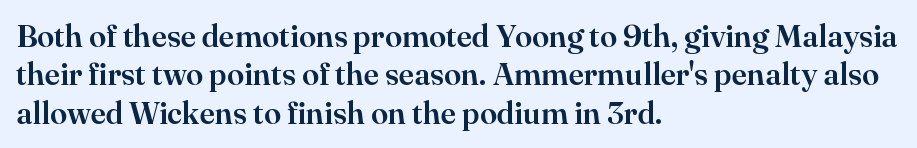
Q: Is the text italic (slanted)? A: No, it is upright.
Q: Is the typeface a serif or a sans-serif typeface? A: Serif.
Q: Is the text underlined? A: No.
Q: How is the paragraph aligned? A: Left-aligned.
Q: Is the spacing between letters normal or unusually wide? A: Normal.
Q: Width (condensed, normal, or wide)? A: Normal.
Q: Stroke contrast? A: High.
Q: x-height? A: Small.
Q: Monospaced? A: No.
